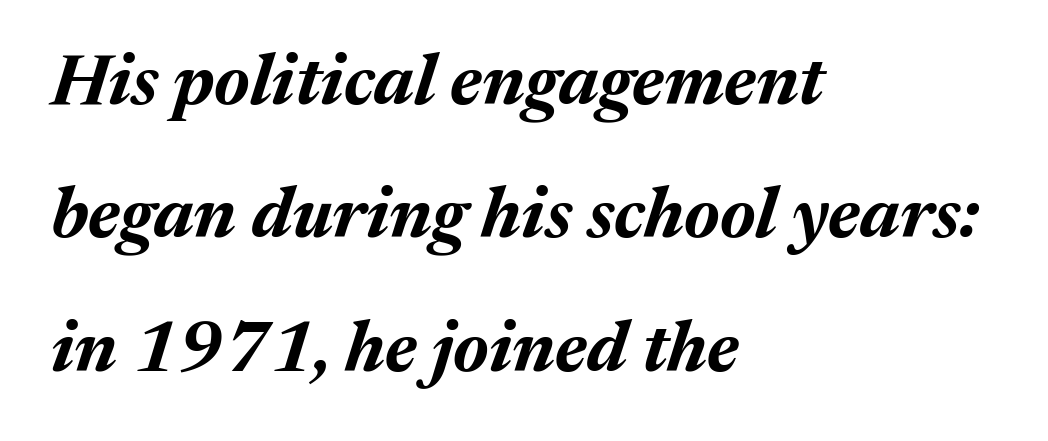
{"italic": "yes", "lean": "right", "slant_degrees": 17, "bold": "yes", "weight": "bold", "width": "normal", "stroke_contrast": "medium", "x_height": "medium", "monospaced": "no", "underline": "no", "align": "left", "line_spacing_ratio": 1.88, "letter_spacing": "normal", "letter_spacing_em": 0.0, "glyph_px": 71}
